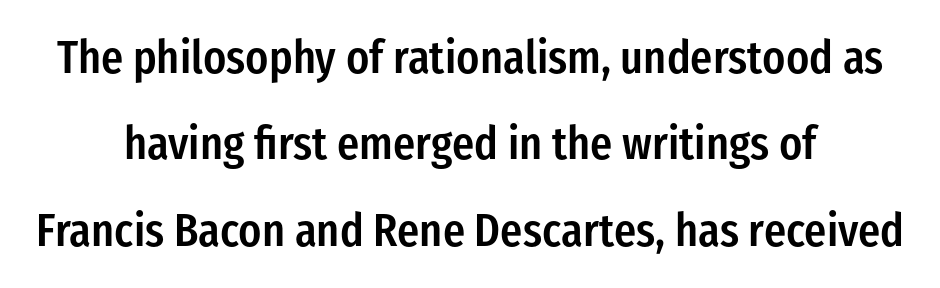
The font is running at a semibold setting, under full bold. Descender tails drop into unmarked territory. Notice how the passage keeps no hard edge, just a central spine. Unlike a traditional serif, this face leaves its strokes unadorned.
